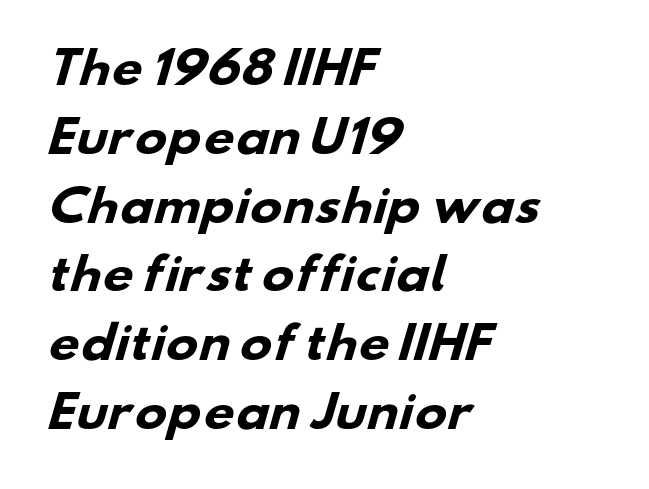
Bare-footed words on every line. Note: no serifs on the glyphs. Summary of vertical rhythm: regular, with standard interline spacing. No extra tracking has been applied to these lines. Weight check: bold — yes, fully. The passage is arranged the way most books set body copy — flush left.
